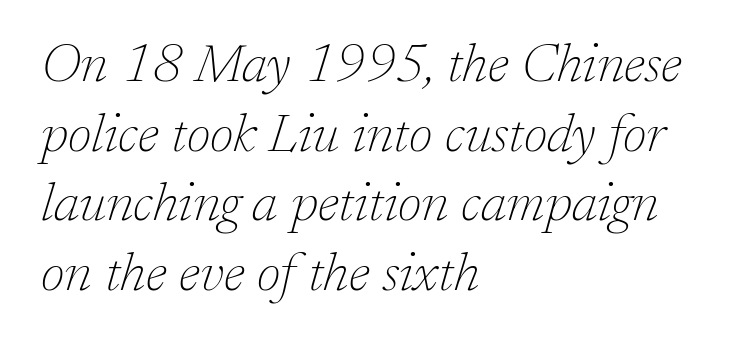
The image shows 54 px thin serif type, italic (leaning right); set left-aligned, normal line spacing (1.29x), normal letter spacing, not underlined; low stroke contrast and a medium x-height.
